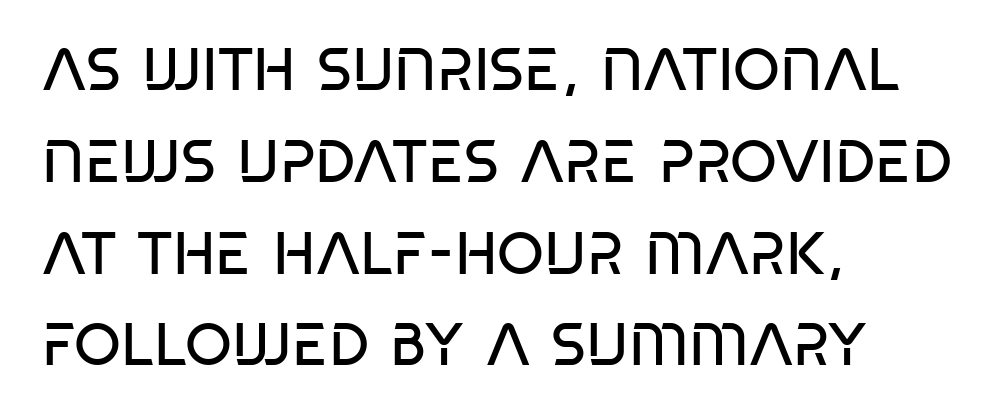
Examine the stroke ends and you'll find no serifs. Here the designer chose a conventional face with non-uniform glyph widths. Any mark beneath the type? The region is blank. Tracking value appears to be zero — textbook default spacing.
